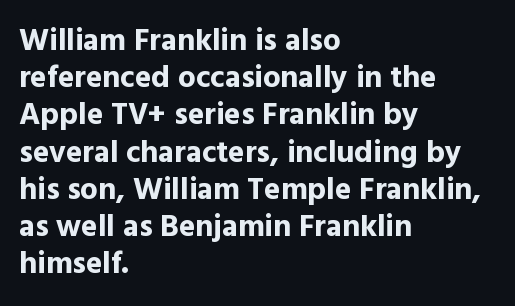
The image shows 31 px bold sans-serif type, upright; set left-aligned, line spacing 1.2x, normal letter spacing, not underlined; a medium x-height.
